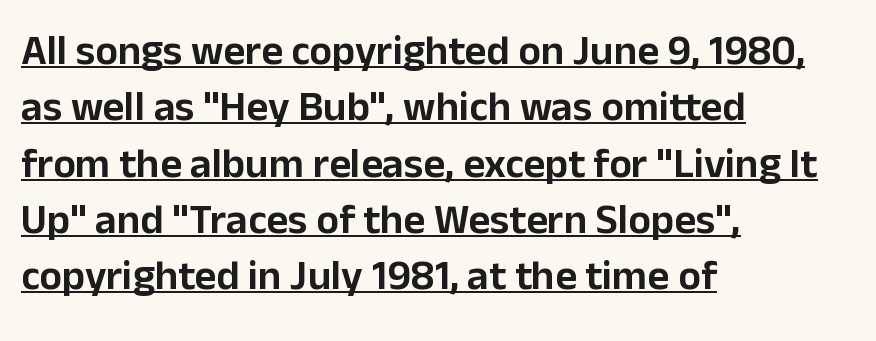
{"serif": "no", "italic": "no", "width": "normal", "stroke_contrast": "low", "x_height": "medium", "monospaced": "no", "underline": "yes", "align": "left", "line_spacing": "normal", "line_spacing_ratio": 1.34, "letter_spacing": "normal", "letter_spacing_em": 0.0, "glyph_px": 42}
